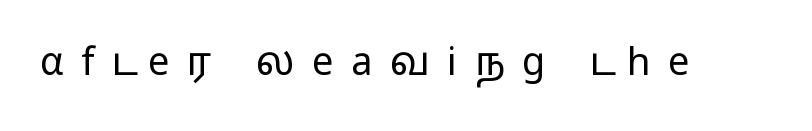
The image shows 38 px light, wide sans-serif type, upright; set unusually wide letter spacing (+0.46 em), not underlined; low stroke contrast and a medium x-height.
